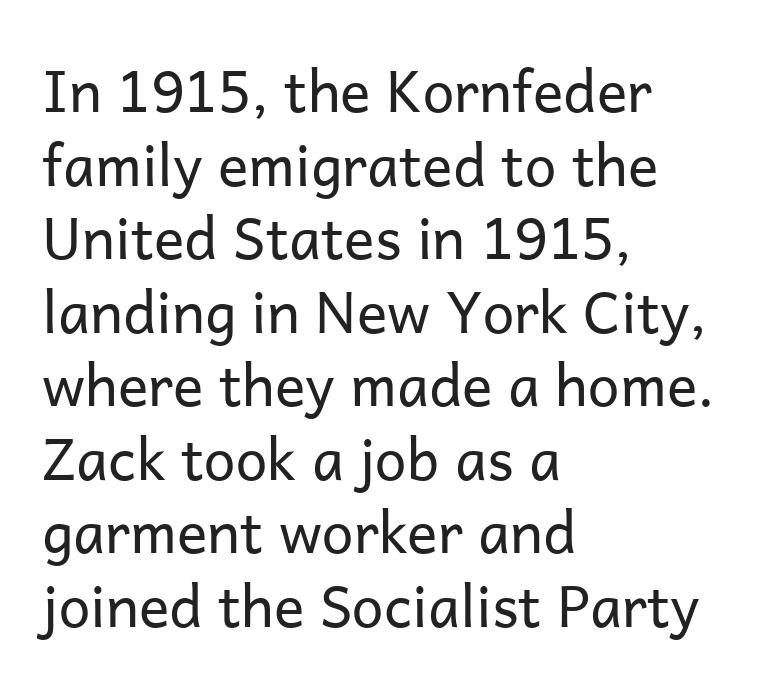
{"serif": "no", "italic": "no", "bold": "no", "weight": "regular", "width": "normal", "stroke_contrast": "low", "x_height": "medium", "monospaced": "no", "underline": "no", "align": "left", "line_spacing": "normal", "line_spacing_ratio": 1.29, "letter_spacing": "normal", "letter_spacing_em": 0.0, "glyph_px": 57}
